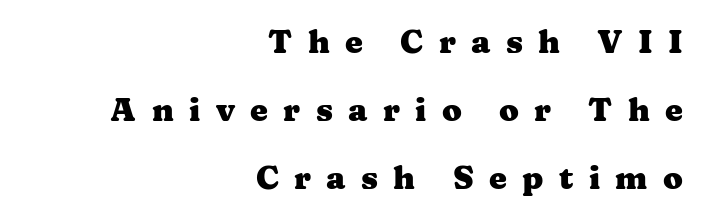
Q: Is the text bold? A: Yes.
Q: Is the text italic (slanted)? A: No, it is upright.
Q: Is the typeface a serif or a sans-serif typeface? A: Serif.
Q: Is the text underlined? A: No.
Q: How is the paragraph aligned? A: Right-aligned.
Q: Is the spacing between letters normal or unusually wide? A: Unusually wide.
Q: Is the spacing between lines tight, normal or loose? A: Loose.
Q: Width (condensed, normal, or wide)? A: Wide.
Q: Stroke contrast? A: Medium.
Q: x-height? A: Medium.
Q: Monospaced? A: No.
